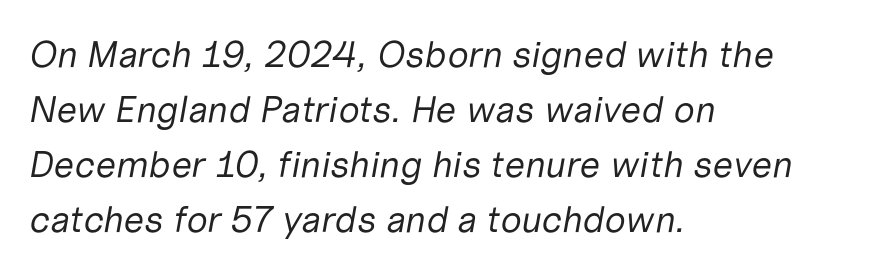
Q: Is the text bold? A: No.
Q: Is the text italic (slanted)? A: Yes, it leans right by about 10 degrees.
Q: Is the text underlined? A: No.
Q: How is the paragraph aligned? A: Left-aligned.
Q: Is the spacing between letters normal or unusually wide? A: Normal.
Q: Is the spacing between lines tight, normal or loose? A: Normal.
Q: Width (condensed, normal, or wide)? A: Normal.
Q: Stroke contrast? A: Low.
Q: x-height? A: Medium.
Q: Monospaced? A: No.
